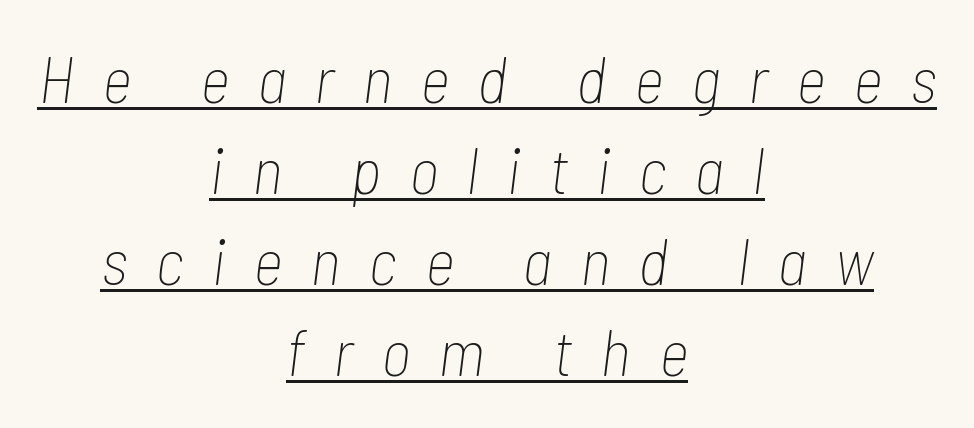
The image shows 66 px thin, condensed type, italic (leaning right); set centered, normal line spacing (1.38x), unusually wide letter spacing (+0.42 em), underlined; low stroke contrast and a medium x-height.
